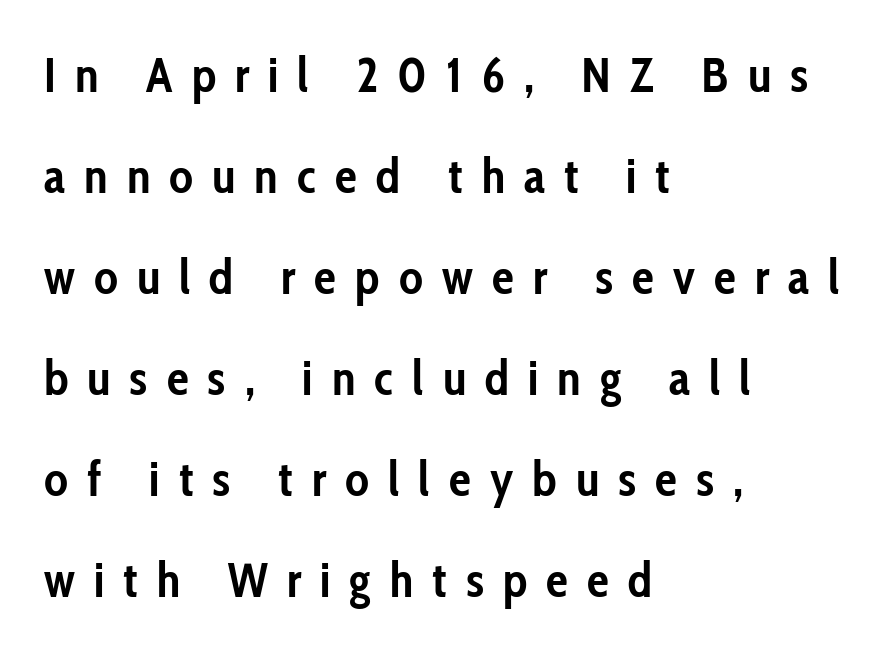
The image shows 49 px semibold, condensed sans-serif type, upright; set left-aligned, loose line spacing (2.06x), unusually wide letter spacing (+0.39 em), not underlined; low stroke contrast and a medium x-height.
